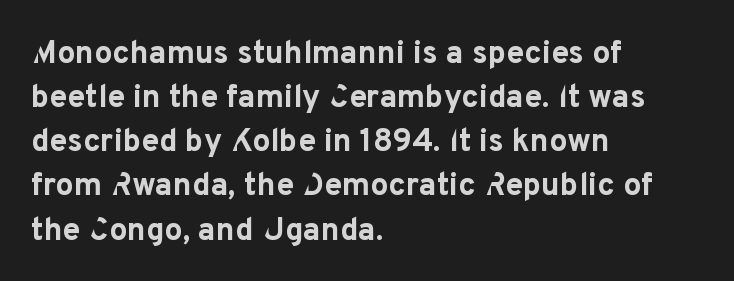
Q: Is the text bold? A: Yes.
Q: Is the text italic (slanted)? A: No, it is upright.
Q: Is the typeface a serif or a sans-serif typeface? A: Sans-serif.
Q: Is the text underlined? A: No.
Q: How is the paragraph aligned? A: Left-aligned.
Q: Is the spacing between letters normal or unusually wide? A: Normal.
Q: Is the spacing between lines tight, normal or loose? A: Normal.
Q: Width (condensed, normal, or wide)? A: Normal.
Q: Stroke contrast? A: Low.
Q: x-height? A: Medium.
Q: Monospaced? A: No.
